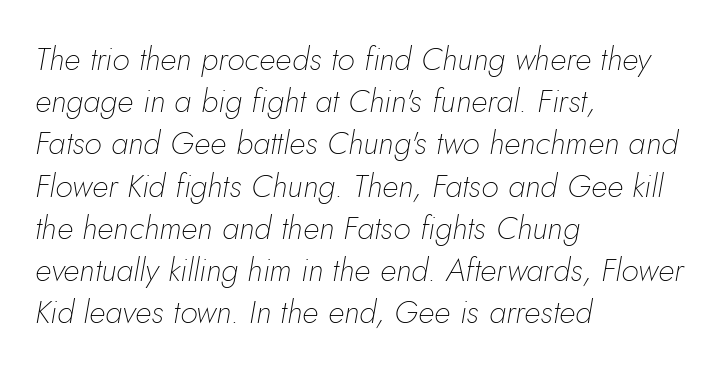
Q: Is the text bold? A: No.
Q: Is the text italic (slanted)? A: Yes, it leans right by about 5 degrees.
Q: Is the text underlined? A: No.
Q: How is the paragraph aligned? A: Left-aligned.
Q: Is the spacing between letters normal or unusually wide? A: Normal.
Q: Is the spacing between lines tight, normal or loose? A: Normal.
Q: Width (condensed, normal, or wide)? A: Normal.
Q: Stroke contrast? A: Low.
Q: x-height? A: Small.
Q: Monospaced? A: No.
